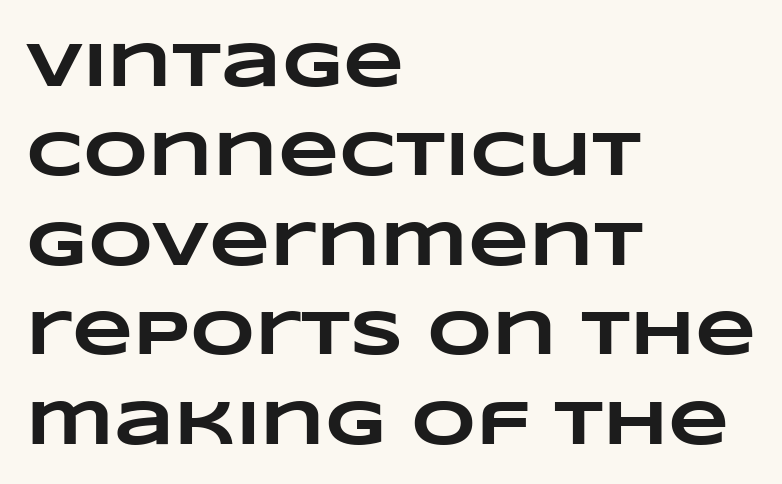
The image shows 63 px heavy, wide type; set left-aligned, normal line spacing (1.42x), normal letter spacing, not underlined; low stroke contrast and a large x-height.
